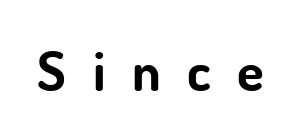
{"serif": "no", "italic": "no", "bold": "yes", "weight": "bold", "width": "normal", "stroke_contrast": "low", "x_height": "small", "monospaced": "no", "underline": "no", "letter_spacing": "wide", "letter_spacing_em": 0.48, "glyph_px": 55}
